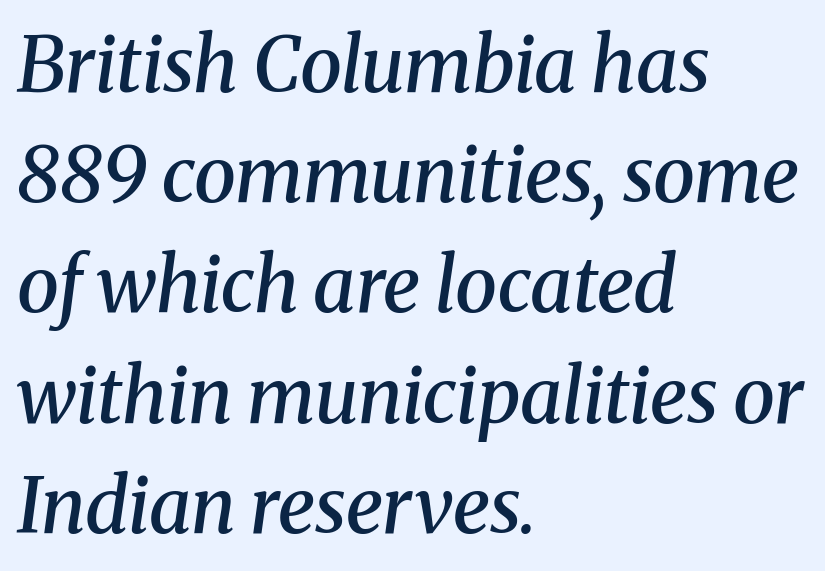
{"serif": "yes", "italic": "yes", "lean": "right", "slant_degrees": 8, "bold": "semi", "weight": "semibold", "width": "normal", "stroke_contrast": "medium", "x_height": "medium", "monospaced": "no", "underline": "no", "align": "left", "line_spacing": "normal", "line_spacing_ratio": 1.45, "letter_spacing": "normal", "letter_spacing_em": 0.0, "glyph_px": 76}
